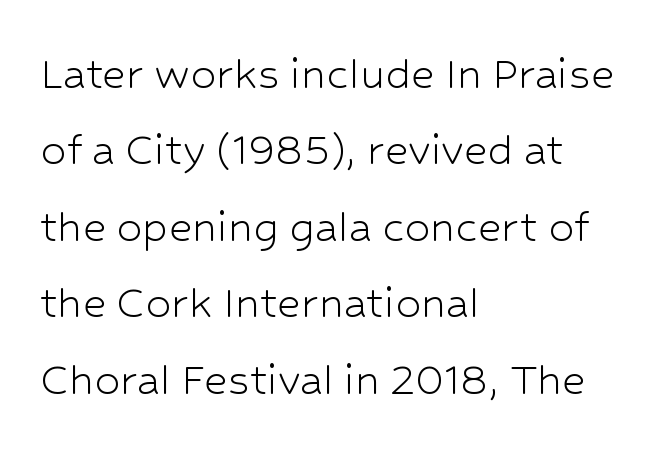
Q: Is the text bold? A: No.
Q: Is the text italic (slanted)? A: No, it is upright.
Q: Is the typeface a serif or a sans-serif typeface? A: Sans-serif.
Q: Is the text underlined? A: No.
Q: How is the paragraph aligned? A: Left-aligned.
Q: Is the spacing between letters normal or unusually wide? A: Normal.
Q: Is the spacing between lines tight, normal or loose? A: Normal.
Q: Width (condensed, normal, or wide)? A: Normal.
Q: Stroke contrast? A: Low.
Q: x-height? A: Medium.
Q: Monospaced? A: No.
